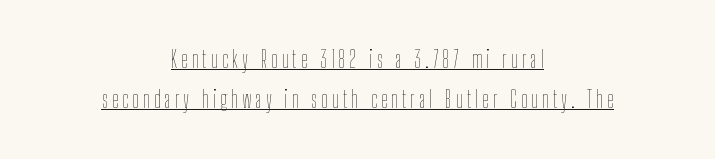
The image shows 23 px text type, upright; set centered, line spacing 1.74x, underlined.
